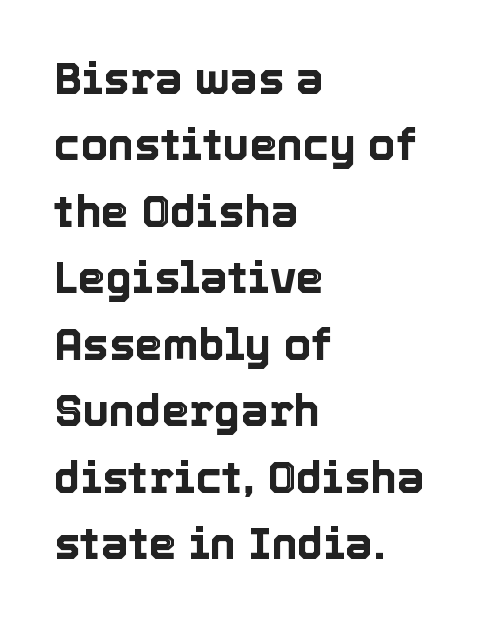
Q: Is the text italic (slanted)? A: No, it is upright.
Q: Is the text underlined? A: No.
Q: How is the paragraph aligned? A: Left-aligned.
Q: Is the spacing between letters normal or unusually wide? A: Normal.
Q: Is the spacing between lines tight, normal or loose? A: Normal.
Q: Width (condensed, normal, or wide)? A: Normal.
Q: x-height? A: Medium.
Q: Monospaced? A: No.
